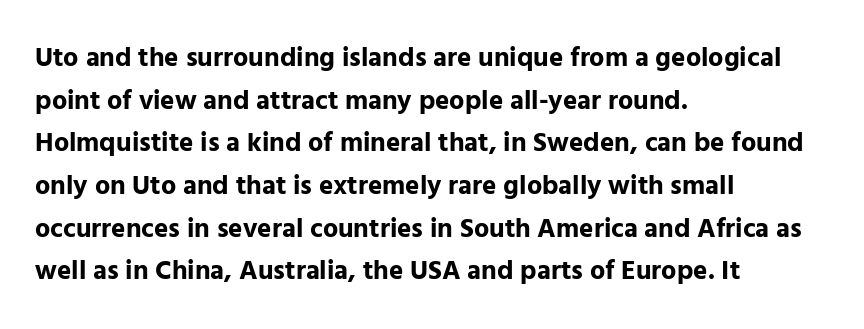
{"italic": "no", "bold": "yes", "underline": "no", "align": "left", "line_spacing": "normal", "line_spacing_ratio": 1.58, "letter_spacing": "normal", "letter_spacing_em": 0.0, "glyph_px": 27}
